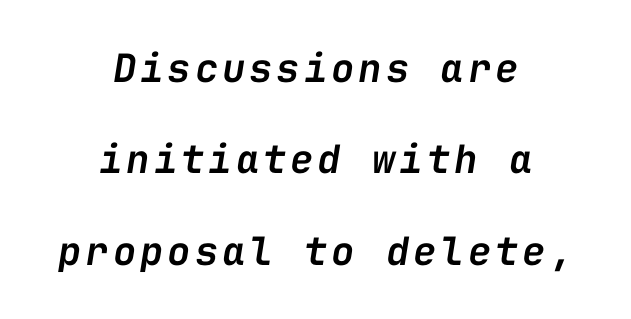
{"italic": "yes", "lean": "right", "slant_degrees": 9, "bold": "semi", "weight": "semibold", "width": "normal", "stroke_contrast": "low", "x_height": "medium", "monospaced": "yes", "underline": "no", "align": "center", "line_spacing": "loose", "line_spacing_ratio": 2.34, "glyph_px": 39}
